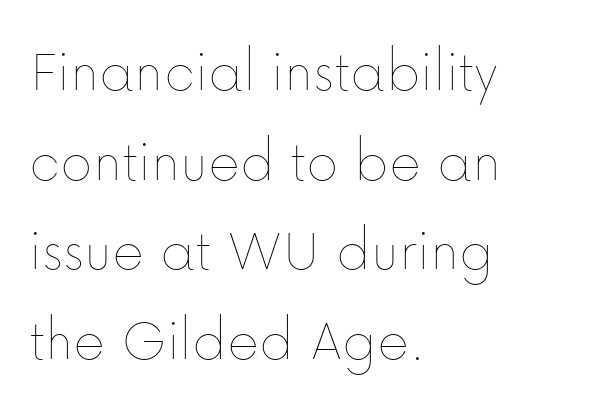
Q: Is the text bold? A: No.
Q: Is the text italic (slanted)? A: No, it is upright.
Q: Is the text underlined? A: No.
Q: How is the paragraph aligned? A: Left-aligned.
Q: Is the spacing between letters normal or unusually wide? A: Normal.
Q: Is the spacing between lines tight, normal or loose? A: Normal.
Q: Width (condensed, normal, or wide)? A: Normal.
Q: Stroke contrast? A: Low.
Q: x-height? A: Medium.
Q: Monospaced? A: No.
